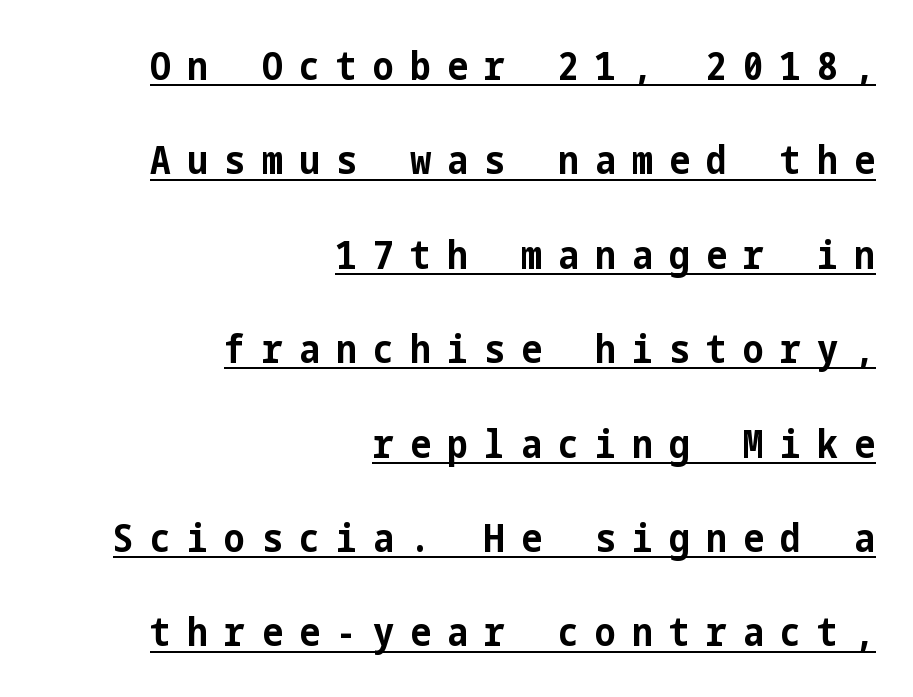
{"serif": "no", "italic": "no", "bold": "yes", "weight": "bold", "width": "condensed", "stroke_contrast": "low", "x_height": "medium", "underline": "yes", "align": "right", "line_spacing": "loose", "line_spacing_ratio": 2.42, "letter_spacing": "wide", "letter_spacing_em": 0.42, "glyph_px": 39}
